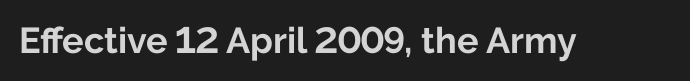
{"serif": "no", "italic": "no", "bold": "yes", "weight": "bold", "width": "normal", "stroke_contrast": "low", "x_height": "medium", "monospaced": "no", "underline": "no", "letter_spacing": "normal", "letter_spacing_em": 0.0, "glyph_px": 36}
